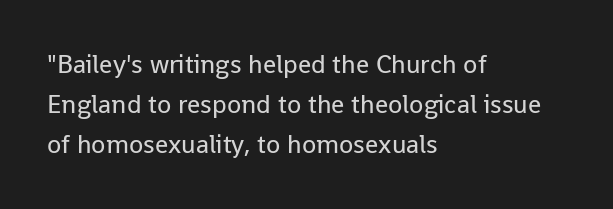
Q: Is the text bold? A: No.
Q: Is the text italic (slanted)? A: No, it is upright.
Q: Is the text underlined? A: No.
Q: How is the paragraph aligned? A: Left-aligned.
Q: Is the spacing between letters normal or unusually wide? A: Normal.
Q: Is the spacing between lines tight, normal or loose? A: Normal.
